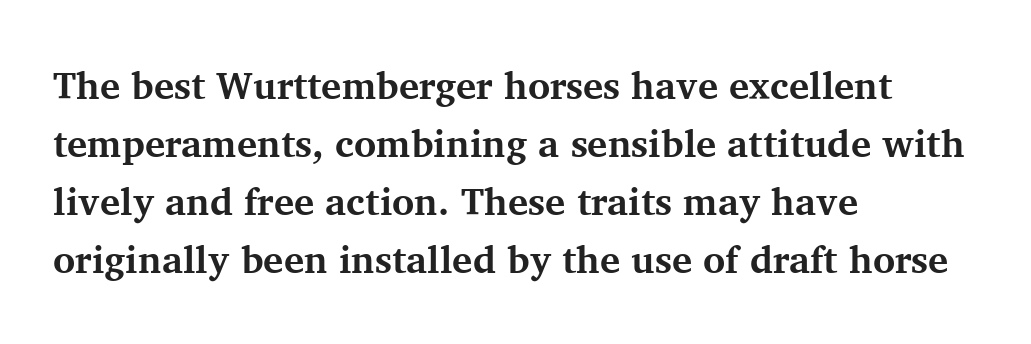
{"serif": "yes", "italic": "no", "bold": "yes", "weight": "bold", "width": "normal", "stroke_contrast": "medium", "x_height": "medium", "monospaced": "no", "underline": "no", "align": "left", "line_spacing": "normal", "line_spacing_ratio": 1.53, "letter_spacing": "normal", "letter_spacing_em": 0.0, "glyph_px": 38}
